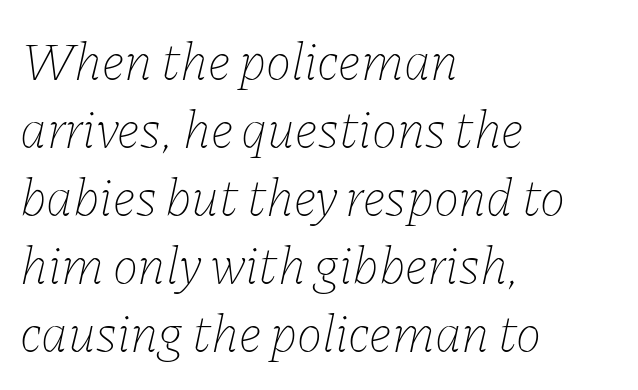
Letters have the restrained weight of plain body copy at most. Descenders hang freely into open space. The passage is arranged the way most books set body copy — flush left. Each new line begins a customary step beneath the previous one. The passage shown is typed in a proportional face where columns would drift. There is no visible air inserted between adjacent glyphs.
